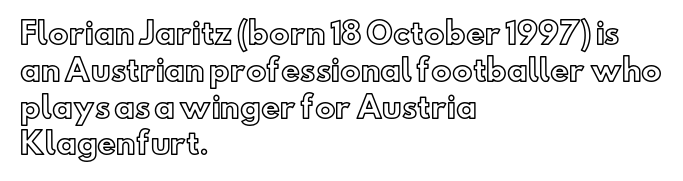
{"italic": "no", "width": "normal", "x_height": "small", "monospaced": "no", "underline": "no", "align": "left", "line_spacing": "normal", "line_spacing_ratio": 1.27, "letter_spacing": "normal", "letter_spacing_em": 0.0, "glyph_px": 29}
